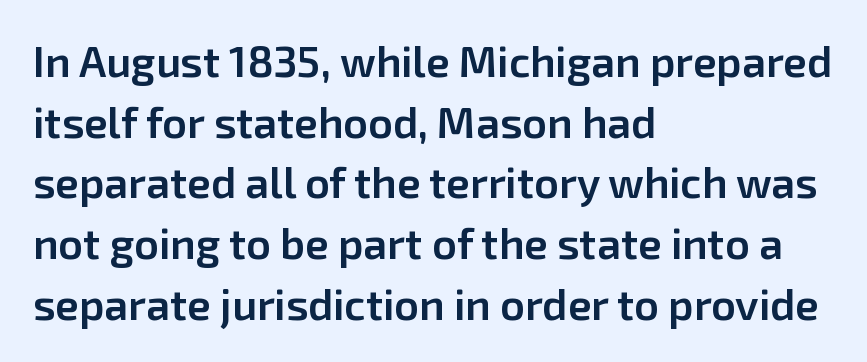
The image shows 43 px semibold sans-serif type, upright; set left-aligned, normal line spacing (1.41x), normal letter spacing, not underlined; low stroke contrast and a medium x-height.
